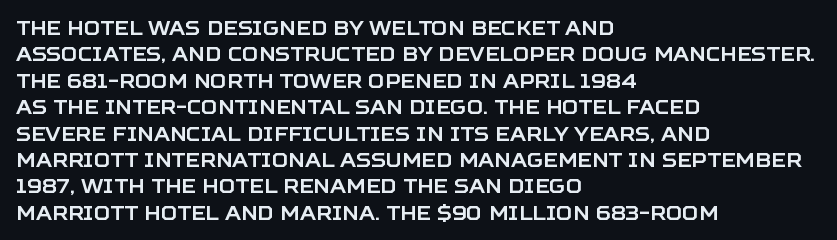
Default kerning and tracking; the words read as compact shapes. Evenly set lines give the paragraph a standard silhouette. In CSS terms this would be text-align: left. A bare baseline throughout the passage. Every character sits straight up, as roman type does.
